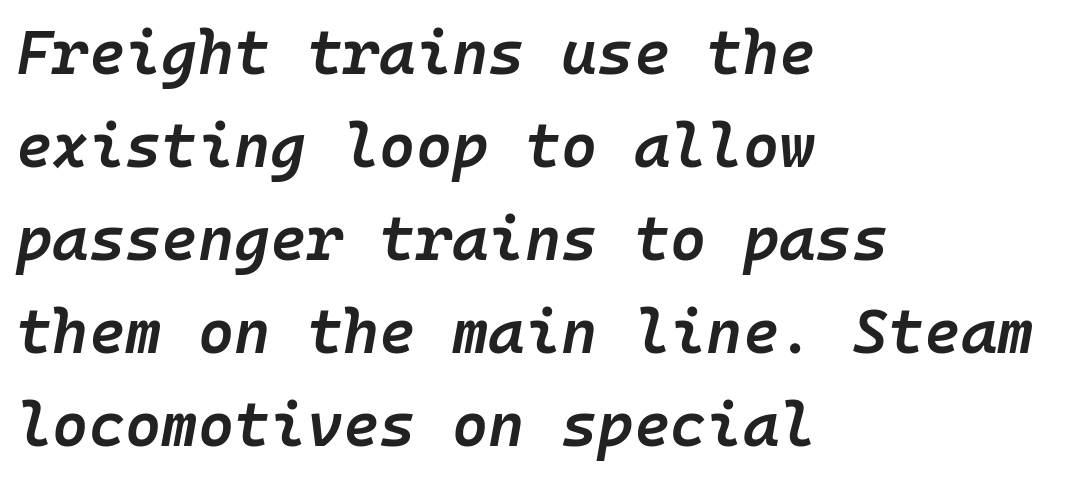
The space between consecutive lines is moderate. Monospaced: the letters line up in strict vertical columns. The glyphs are unaccompanied by any horizontal stroke below them. The letterforms sit shoulder to shoulder at normal distance. Teacher's note: observe the even left margin — that is flush-left alignment. The letters are semibold — heavier than regular but short of a full bold.
